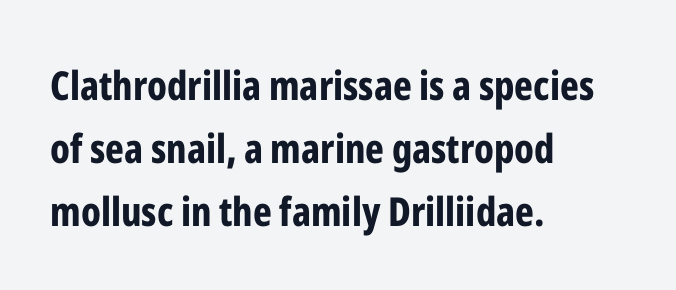
Regarding serifs, this sample does without them. Each line starts at the same left margin while the right side varies. A typesetter would mark this as roman, not italic. Vertical spacing — default.
